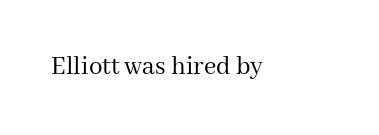
The image shows 27 px text type, upright; set normal letter spacing, not underlined.
